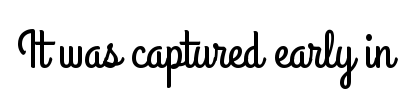
{"serif": "no", "width": "condensed", "stroke_contrast": "low", "x_height": "small", "monospaced": "no", "underline": "no", "letter_spacing": "normal", "letter_spacing_em": 0.0, "glyph_px": 52}
